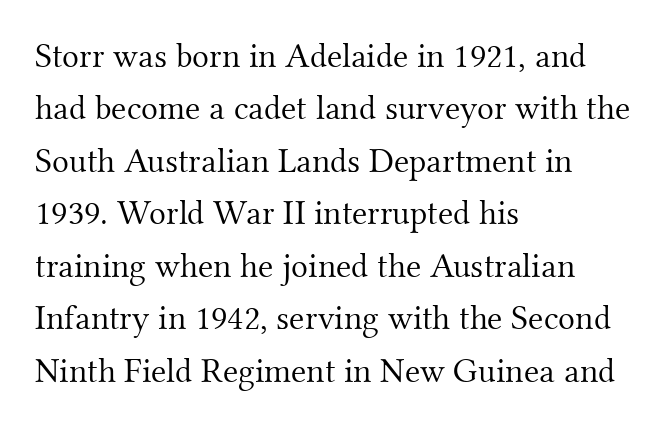
Q: Is the text bold? A: No.
Q: Is the text italic (slanted)? A: No, it is upright.
Q: Is the typeface a serif or a sans-serif typeface? A: Serif.
Q: Is the text underlined? A: No.
Q: How is the paragraph aligned? A: Left-aligned.
Q: Is the spacing between letters normal or unusually wide? A: Normal.
Q: Is the spacing between lines tight, normal or loose? A: Normal.
Q: Width (condensed, normal, or wide)? A: Normal.
Q: Stroke contrast? A: Medium.
Q: x-height? A: Small.
Q: Monospaced? A: No.
